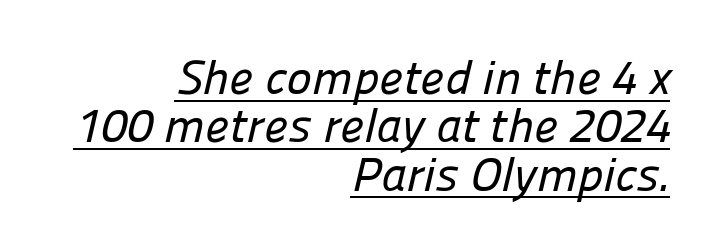
The image shows 48 px sans-serif type; set right-aligned, tight line spacing (1.01x), normal letter spacing, underlined; low stroke contrast and a medium x-height.
